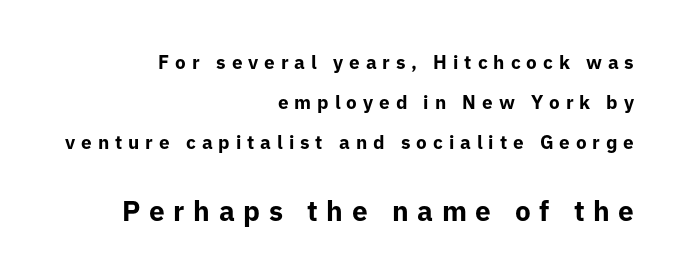
In terms of weight, the rendering is a true, heavy bold. Visually, the bottom section dominates because its glyphs are scaled up. Looks like regular typesetting: each glyph gets only the width it needs. The characters display no serif detailing; their extremities are plain. Vertically, the passage feels expansive, rows floating well apart.
